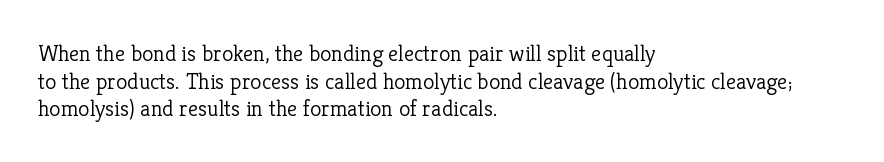
Q: Is the text bold? A: No.
Q: Is the text italic (slanted)? A: No, it is upright.
Q: Is the text underlined? A: No.
Q: How is the paragraph aligned? A: Left-aligned.
Q: Is the spacing between letters normal or unusually wide? A: Normal.
